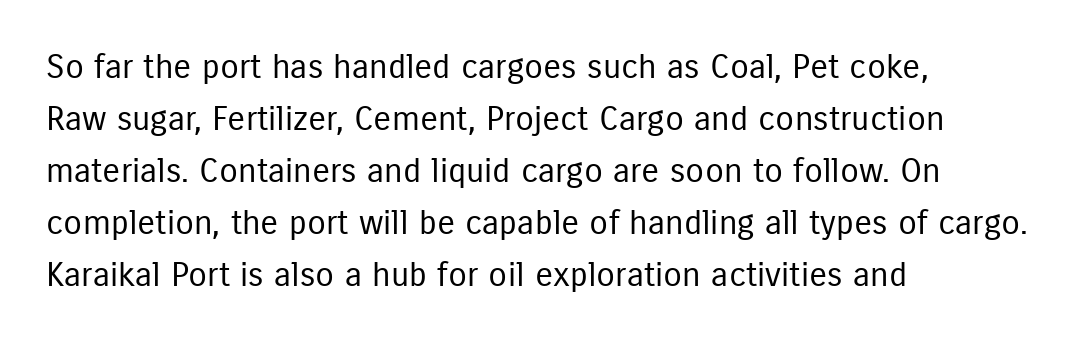
Q: Is the text bold? A: No.
Q: Is the text italic (slanted)? A: No, it is upright.
Q: Is the typeface a serif or a sans-serif typeface? A: Sans-serif.
Q: Is the text underlined? A: No.
Q: How is the paragraph aligned? A: Left-aligned.
Q: Is the spacing between letters normal or unusually wide? A: Normal.
Q: Is the spacing between lines tight, normal or loose? A: Normal.
Q: Width (condensed, normal, or wide)? A: Condensed.
Q: Stroke contrast? A: Low.
Q: x-height? A: Medium.
Q: Monospaced? A: No.
